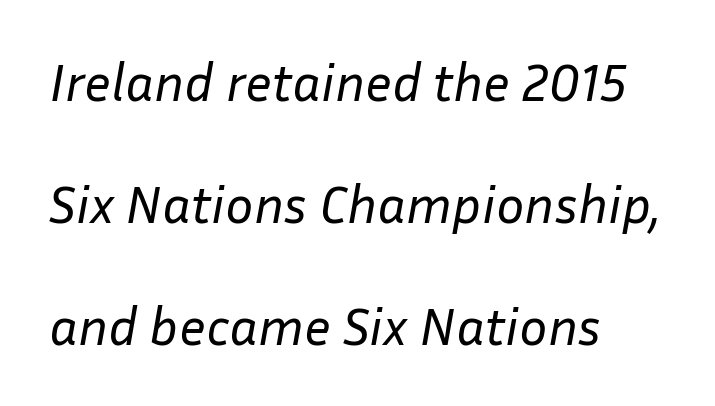
The image shows 53 px regular-weight type, italic (leaning right); set left-aligned, loose line spacing (2.3x), normal letter spacing, not underlined; low stroke contrast and a medium x-height.
